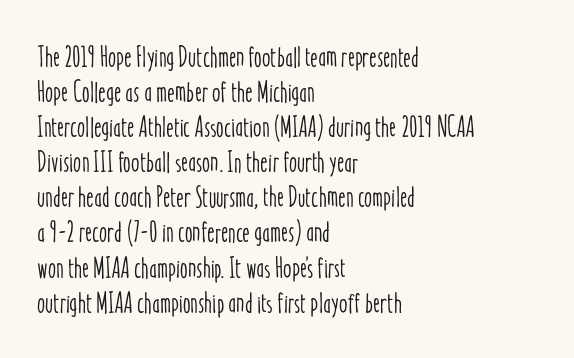
The image shows 29 px condensed type, upright; set left-aligned, line spacing 1.21x, normal letter spacing, not underlined; low stroke contrast and a medium x-height.
